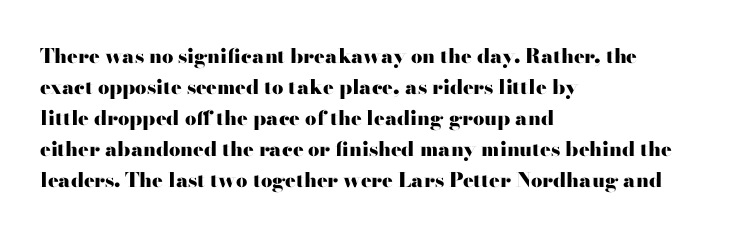
This is heavy type, rendered in bold. No extra tracking has been applied to these lines. The lines in this sample share a left origin and differ only in where they stop. A typesetter would call this leading conventional body-copy spacing. The typography opts for an upright posture over an oblique one. No word sits above an underline.
